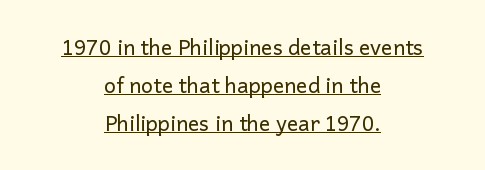
The image shows 21 px text type, upright; set centered, line spacing 1.81x, normal letter spacing, underlined.
